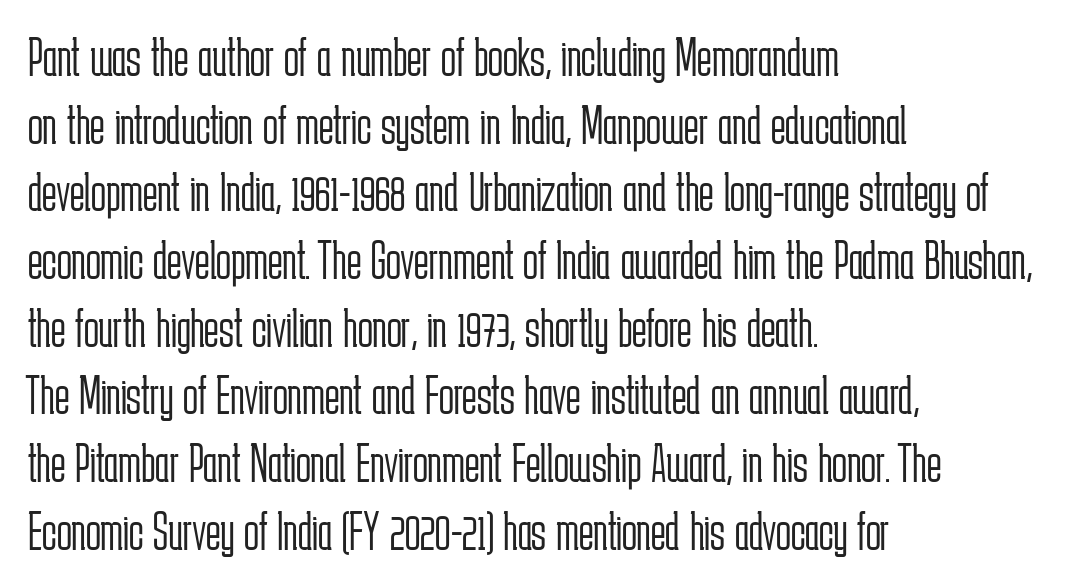
{"serif": "no", "italic": "no", "bold": "no", "weight": "light", "width": "condensed", "stroke_contrast": "low", "x_height": "medium", "monospaced": "no", "underline": "no", "align": "left", "line_spacing_ratio": 1.23, "letter_spacing": "normal", "letter_spacing_em": 0.0, "glyph_px": 55}
